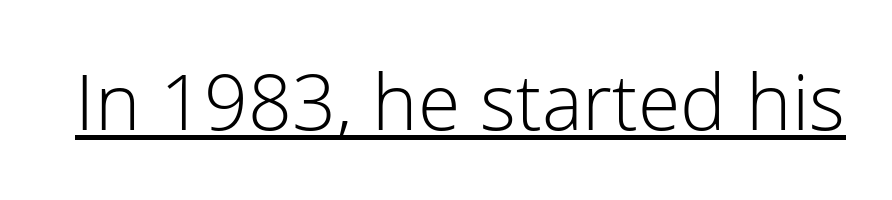
The letters stand upright; this is a roman face. Emphasis is given by a line drawn under the lettering. The face looks like a standard text weight, possibly lighter. The letters advance in unequal steps, a hallmark of proportional type.
